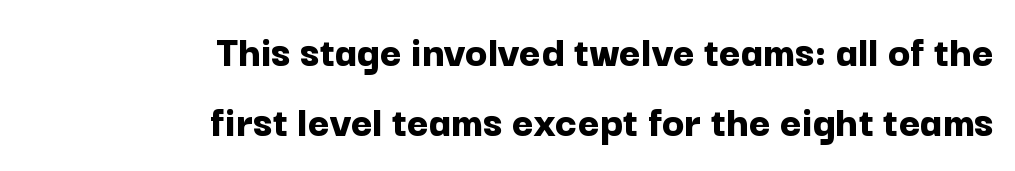
The image shows 46 px bold sans-serif type, upright; set right-aligned, normal line spacing (1.52x), normal letter spacing, not underlined; low stroke contrast and a medium x-height.
